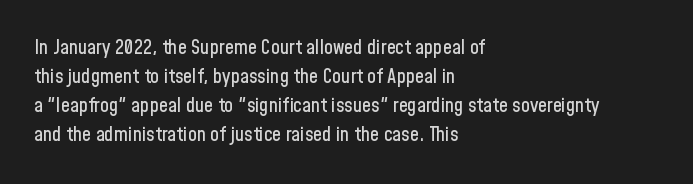
The image shows 20 px text type, upright; set left-aligned, normal line spacing (1.45x), normal letter spacing, not underlined.
